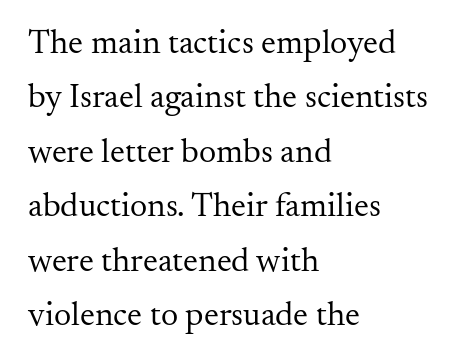
{"serif": "yes", "italic": "no", "bold": "no", "weight": "regular", "width": "normal", "stroke_contrast": "medium", "x_height": "small", "monospaced": "no", "underline": "no", "align": "left", "line_spacing": "normal", "line_spacing_ratio": 1.6, "letter_spacing": "normal", "letter_spacing_em": 0.0, "glyph_px": 34}
